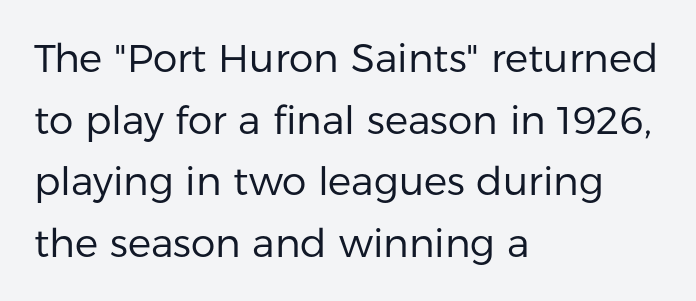
The image shows 39 px regular-weight sans-serif type, upright; set left-aligned, normal line spacing (1.58x), normal letter spacing, not underlined; low stroke contrast and a medium x-height.
